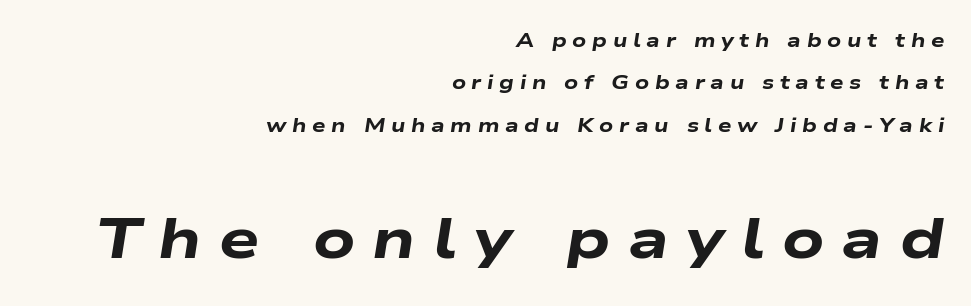
The axis of the letterforms is tilted away from vertical. Whoever set this chose breathing room over compactness in the vertical rhythm. Honestly, there is no underline to notice here at all. Look at the stroke-to-counter ratio: heavy, a bold.
